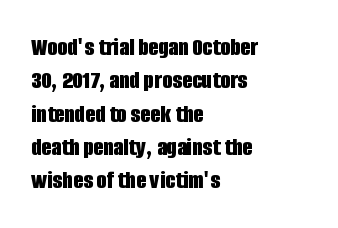
Q: Is the text bold? A: Yes.
Q: Is the text italic (slanted)? A: No, it is upright.
Q: Is the text underlined? A: No.
Q: How is the paragraph aligned? A: Left-aligned.
Q: Is the spacing between letters normal or unusually wide? A: Normal.
Q: Is the spacing between lines tight, normal or loose? A: Normal.
